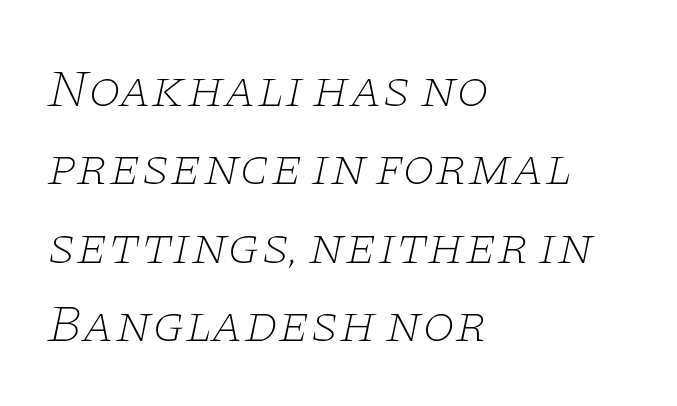
{"serif": "yes", "italic": "yes", "lean": "right", "slant_degrees": 11, "bold": "no", "weight": "thin", "width": "wide", "stroke_contrast": "low", "x_height": "large", "monospaced": "no", "underline": "no", "align": "left", "line_spacing": "normal", "line_spacing_ratio": 1.48, "letter_spacing": "normal", "letter_spacing_em": 0.0, "glyph_px": 53}
